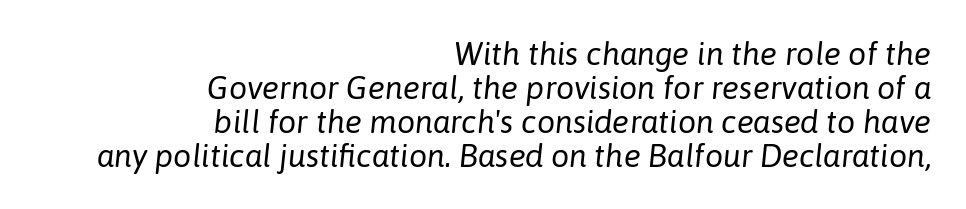
Characters follow at the spacing the type designer built in. Check the space under the baseline: it is left empty. This sample trades vertical openness for compactness between lines. Italic: yes, the glyphs are oblique. The strokes carry an ordinary text weight at most. Caption: multi-line text, flush right, ragged left.
